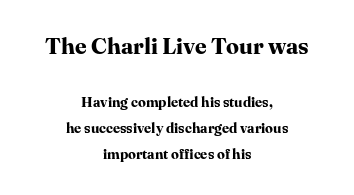
The image shows 23 px bold type, upright; set centered, line spacing 1.88x, normal letter spacing, not underlined; the first (top) block is 1.64x larger.
